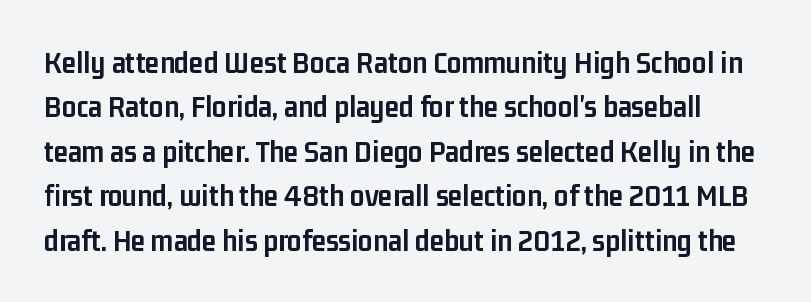
The image shows 32 px semibold, condensed sans-serif type, upright; set normal line spacing (1.39x), normal letter spacing, not underlined; low stroke contrast and a medium x-height.
